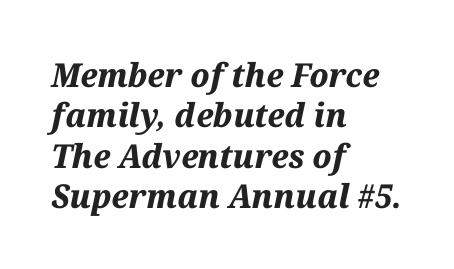
The lettering tilts uniformly, giving the passage an italic look. Honestly, the letter spacing is just normal — you wouldn't notice it. Pretty heavy lettering here — definitely bold. You could not count columns in this text — the font is proportionally spaced. Line starts are locked; line ends wander.
